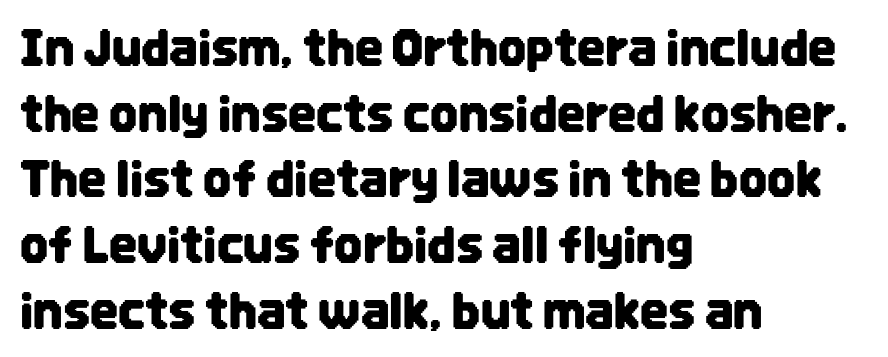
The area under the type is left untouched. The lettering holds an erect, upright posture throughout. Each letter keeps its own natural width here, so spacing adapts to shape. Short and long lines alike share a common starting point at left. These lines keep a tight, regular rhythm from letter to letter.
